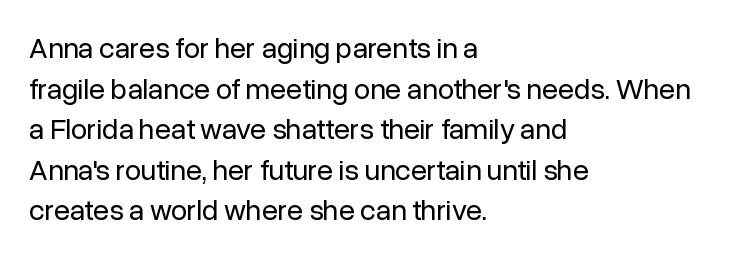
The image shows 29 px regular-weight sans-serif type, upright; set left-aligned, normal line spacing (1.4x), normal letter spacing, not underlined; low stroke contrast and a medium x-height.
